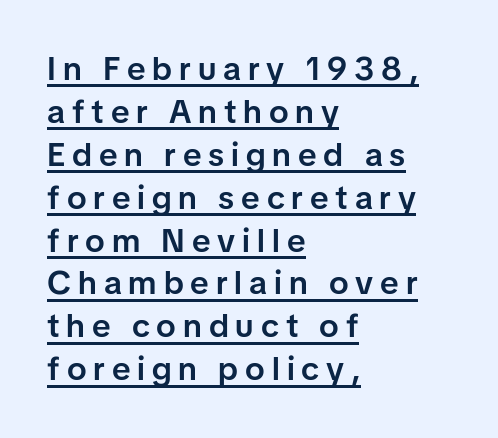
Interline gaps are of average width in this sample. How heavy is the stroke? Medium-heavy — a semibold, shy of bold. Each line of the rendering has a horizontal stroke beneath the glyphs. Left-aligned paragraph, ragged on the right. Font category for this specimen: sans-serif.
